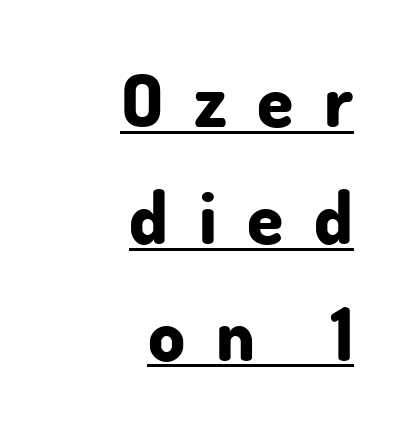
The ragged edge is on the left, which tells us the setting is flush right. Compared with typical body copy, the letter spacing here is much looser. Varying glyph widths throughout — classic text-font behaviour. Observe the absence of serifs on each vertical stroke in this sample.
